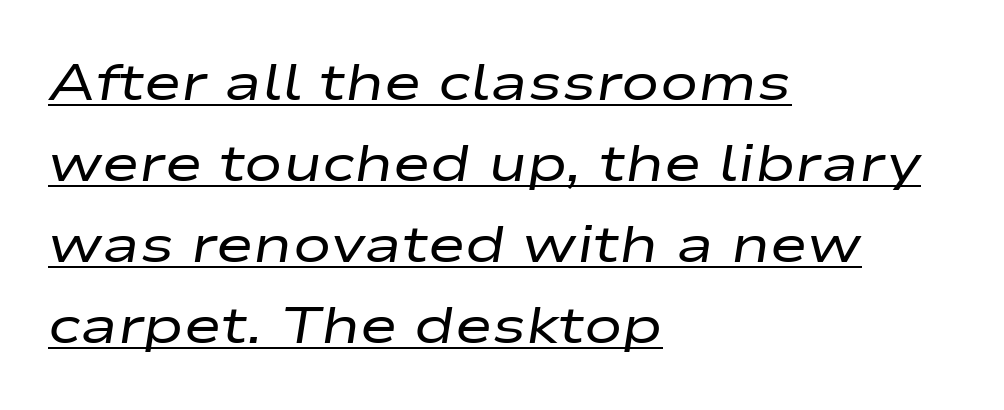
{"italic": "yes", "lean": "right", "slant_degrees": 9, "bold": "no", "weight": "regular", "width": "wide", "stroke_contrast": "low", "x_height": "medium", "monospaced": "no", "underline": "yes", "align": "left", "line_spacing": "normal", "line_spacing_ratio": 1.59, "letter_spacing": "normal", "letter_spacing_em": 0.0, "glyph_px": 51}
